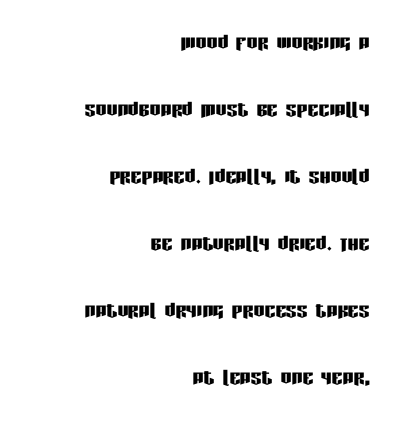
{"italic": "no", "underline": "no", "align": "right", "line_spacing": "loose", "line_spacing_ratio": 2.48, "letter_spacing": "normal", "letter_spacing_em": 0.0, "glyph_px": 27}
